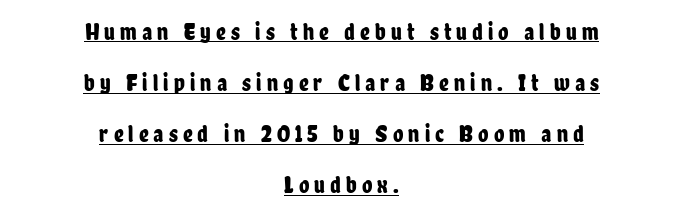
The image shows 24 px text type, upright; set centered, loose line spacing (2.13x), unusually wide letter spacing (+0.21 em), underlined.
